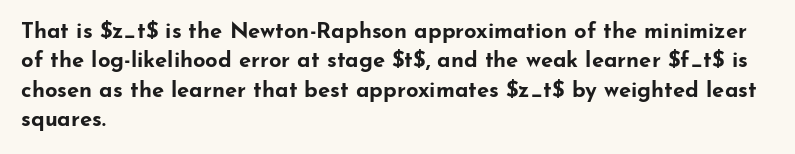
Q: Is the text bold? A: Yes.
Q: Is the text italic (slanted)? A: No, it is upright.
Q: Is the text underlined? A: No.
Q: How is the paragraph aligned? A: Left-aligned.
Q: Is the spacing between letters normal or unusually wide? A: Normal.
Q: Is the spacing between lines tight, normal or loose? A: Normal.
